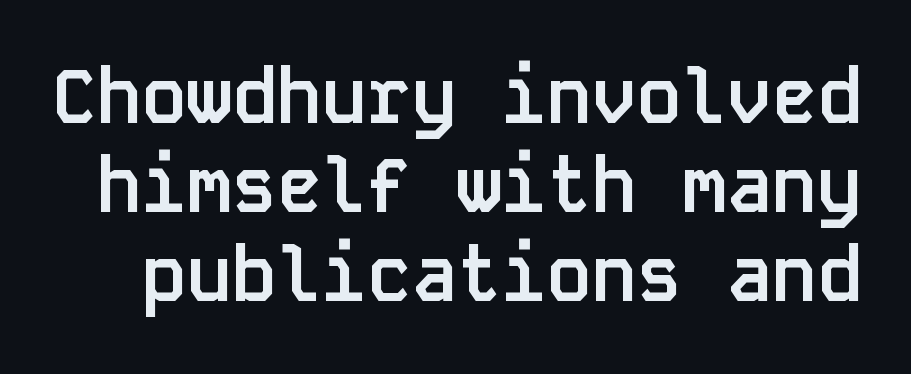
Descenders hang freely into open space. Is this a fixed-width face? Yes — each glyph sits in an identical cell. The face used here is a sans, in the tradition of grotesques and geometrics. Ascenders rise straight up at ninety degrees. Compared with typical body copy, the letter spacing here is the same. Notice how thick the strokes are: this is what a full bold looks like.
